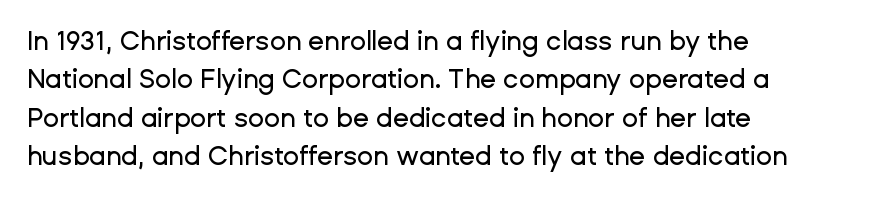
Q: Is the text italic (slanted)? A: No, it is upright.
Q: Is the text underlined? A: No.
Q: How is the paragraph aligned? A: Left-aligned.
Q: Is the spacing between letters normal or unusually wide? A: Normal.
Q: Is the spacing between lines tight, normal or loose? A: Normal.
